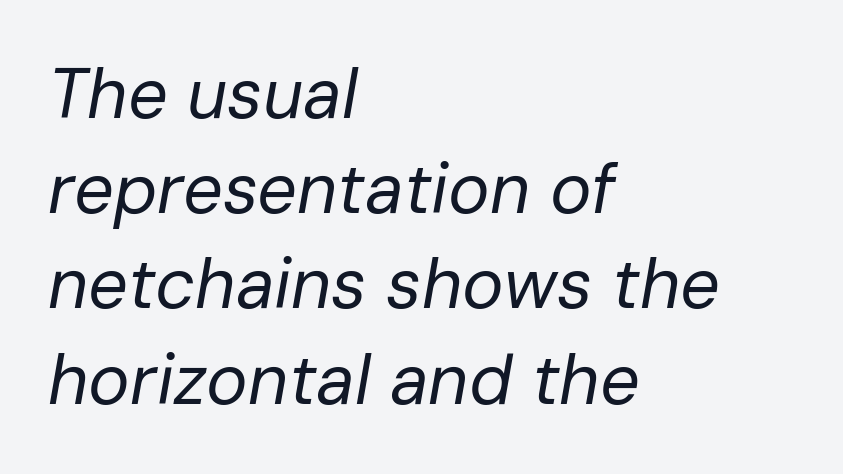
{"italic": "yes", "lean": "right", "slant_degrees": 10, "bold": "no", "weight": "regular", "width": "normal", "stroke_contrast": "low", "x_height": "medium", "monospaced": "no", "underline": "no", "align": "left", "line_spacing": "normal", "line_spacing_ratio": 1.36, "letter_spacing": "normal", "letter_spacing_em": 0.0, "glyph_px": 70}
